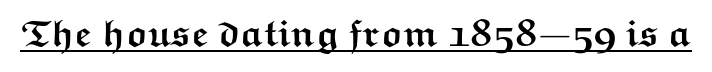
Descenders here cross a horizontal rule under the line. Compared with typical body copy, the letter spacing here is the same. Grotesque or geometric, the face here clearly has no serifs. The face used here has the dense, thick strokes of a bold. A typesetter would call this proportional, since set widths differ per character.
